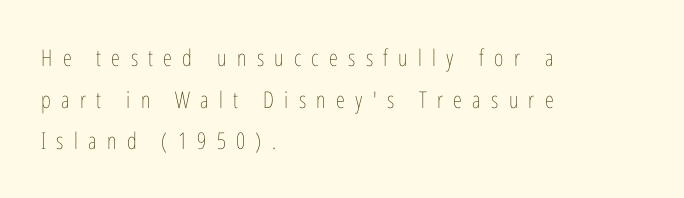
The image shows 23 px text type, upright; set left-aligned, line spacing 1.81x, unusually wide letter spacing (+0.45 em), not underlined.
